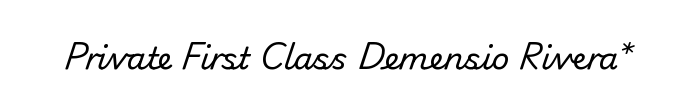
The image shows 31 px regular-weight sans-serif type; set normal letter spacing, not underlined; low stroke contrast and a small x-height.
